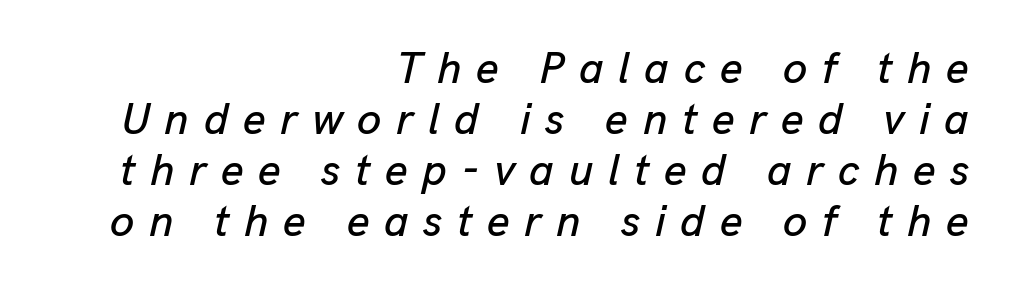
The image shows 44 px text type, italic (leaning right); set right-aligned, line spacing 1.16x, unusually wide letter spacing (+0.33 em), not underlined; low stroke contrast and a medium x-height.
